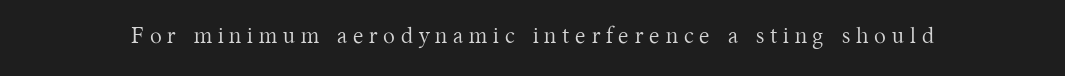
Weight class: somewhere from thin through regular. The lettering stays uniformly vertical, giving the passage a roman look. Just letters on the line, the space beneath them empty. Substantial extra tracking has been applied to these lines.
